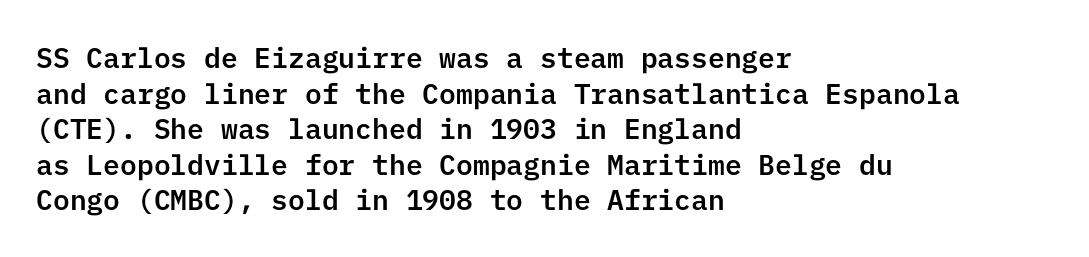
Words appear dense and cohesive because spacing is normal. The vertical gap from one line to the next is medium. Italic? Not at all — the glyphs are vertical. A bare baseline throughout the passage. The designer went with a sans here, leaving each stem footless. Where is the straight margin? On the left.
